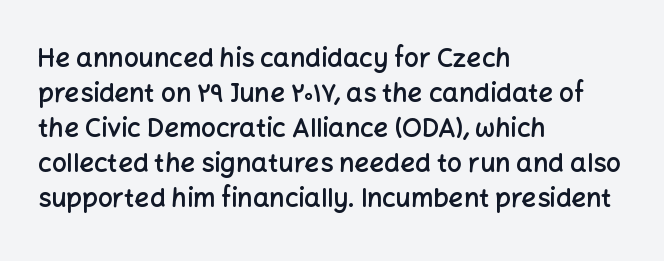
Q: Is the text bold? A: Semi-bold.
Q: Is the text italic (slanted)? A: No, it is upright.
Q: Is the text underlined? A: No.
Q: How is the paragraph aligned? A: Left-aligned.
Q: Is the spacing between letters normal or unusually wide? A: Normal.
Q: Is the spacing between lines tight, normal or loose? A: Normal.
